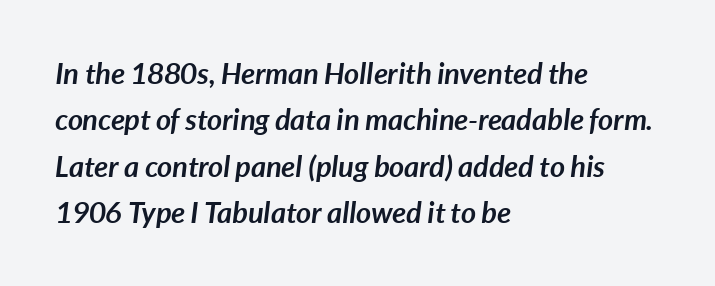
The rendering uses natural spacing where letterforms have individual widths. Notice how descenders clear the ascenders below comfortably — that's standard leading. All the whitespace from short lines collects on the right. The passage shown is emphatically bold.
